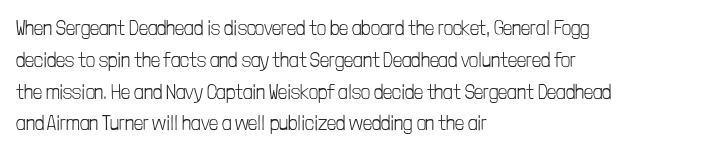
This is not heavy type; no bold has been used. Tracking here is standard; glyphs follow each other at the usual distance. Horizontal bands of white between lines are of average thickness. Underlining? Definitely not there. A student would call this left alignment; a typographer would say flush left, rag right.
